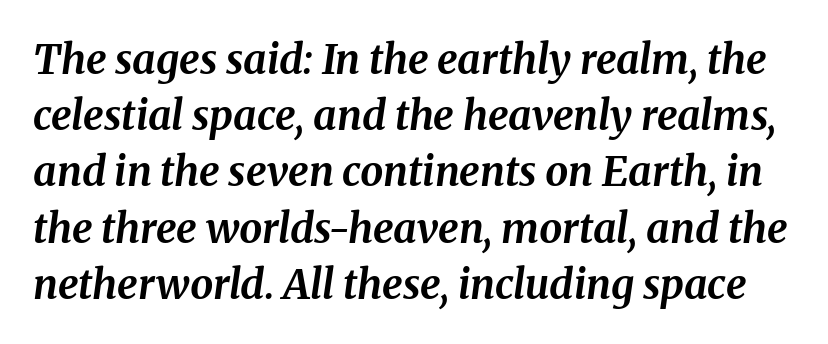
The image shows 41 px bold type, italic (leaning right); set normal line spacing (1.37x), normal letter spacing, not underlined; medium stroke contrast and a medium x-height.
